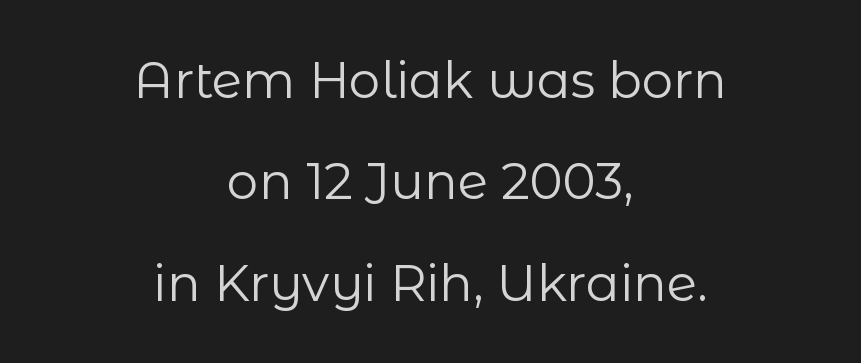
{"serif": "no", "italic": "no", "bold": "no", "weight": "regular", "width": "normal", "stroke_contrast": "low", "x_height": "medium", "monospaced": "no", "underline": "no", "align": "center", "line_spacing": "loose", "line_spacing_ratio": 2.03, "letter_spacing": "normal", "letter_spacing_em": 0.0, "glyph_px": 50}
